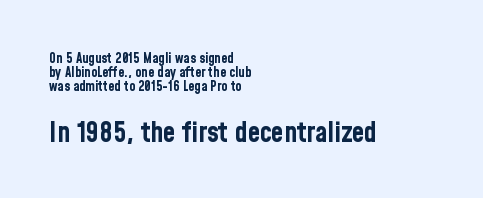
The image shows 28 px bold, condensed sans-serif type, upright; set left-aligned, tight line spacing (1.01x), normal letter spacing, not underlined; the second (bottom) block is 2.0x larger; low stroke contrast and a medium x-height.
